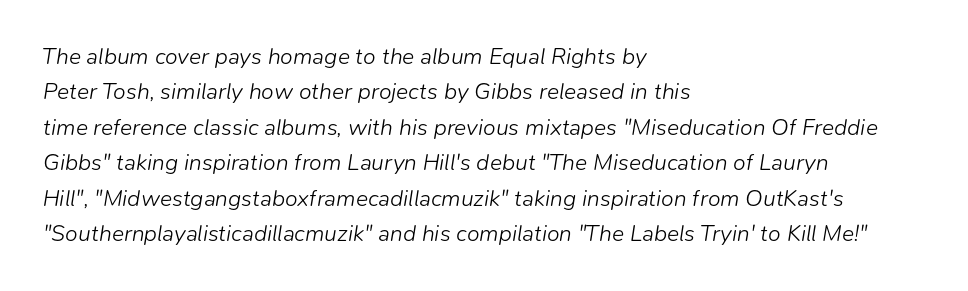
Q: Is the text bold? A: No.
Q: Is the text italic (slanted)? A: Yes, it leans right by about 9 degrees.
Q: Is the text underlined? A: No.
Q: How is the paragraph aligned? A: Left-aligned.
Q: Is the spacing between letters normal or unusually wide? A: Normal.
Q: Is the spacing between lines tight, normal or loose? A: Normal.
